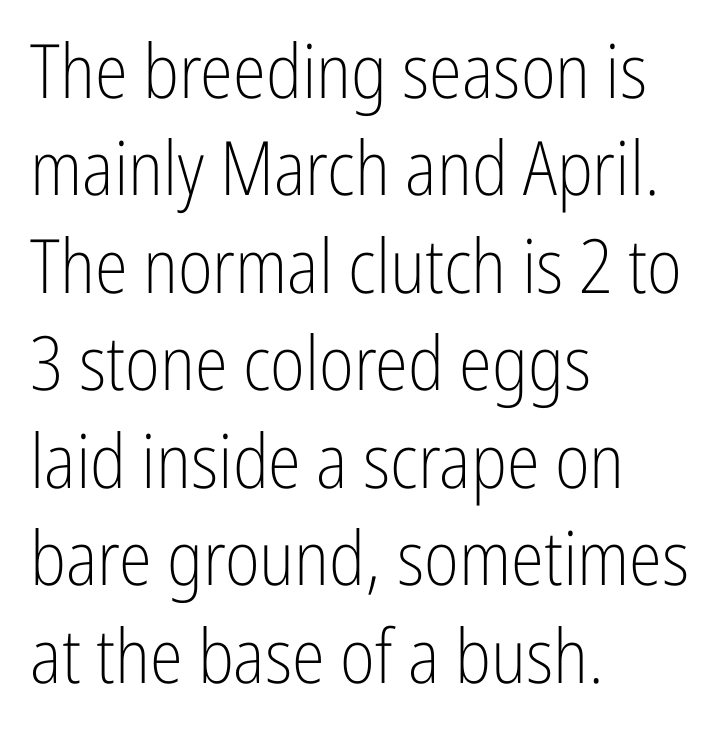
The image shows 75 px light, condensed sans-serif type, upright; set left-aligned, normal line spacing (1.3x), normal letter spacing, not underlined; low stroke contrast and a medium x-height.
